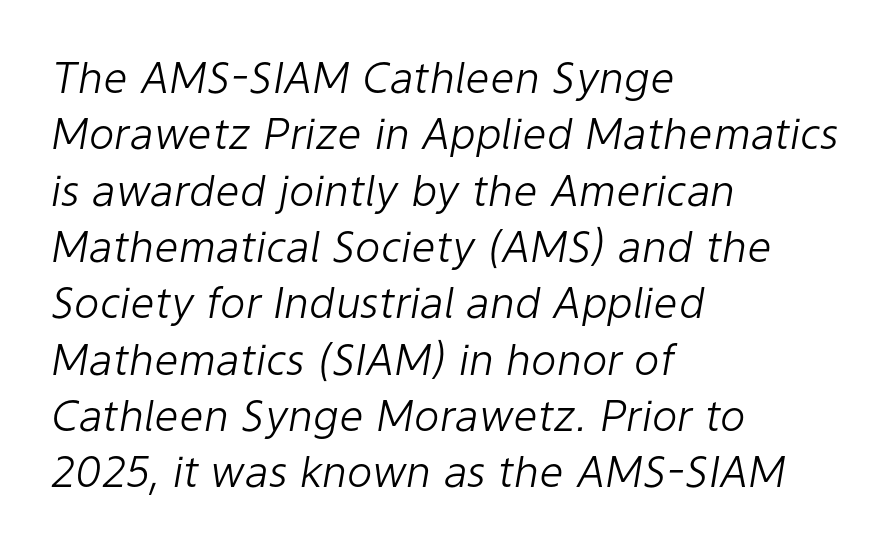
{"italic": "yes", "lean": "right", "slant_degrees": 9, "bold": "no", "weight": "light", "width": "normal", "stroke_contrast": "low", "x_height": "medium", "monospaced": "no", "underline": "no", "align": "left", "line_spacing": "normal", "line_spacing_ratio": 1.31, "letter_spacing": "normal", "letter_spacing_em": 0.0, "glyph_px": 43}
